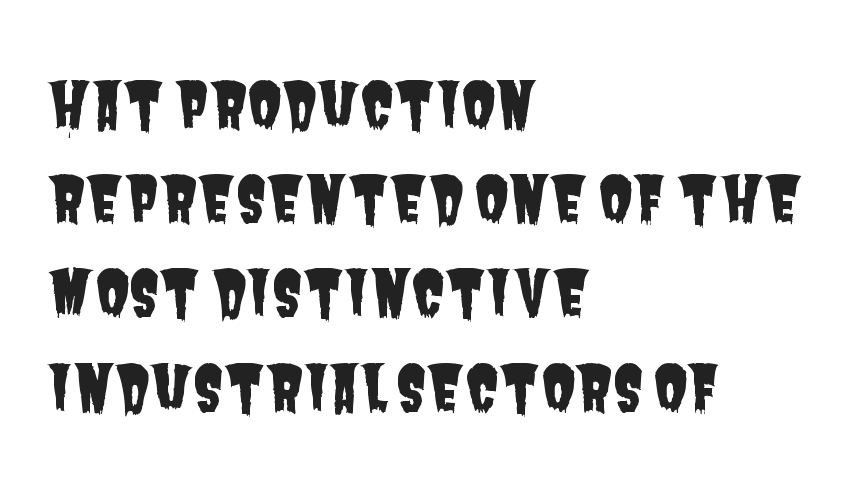
Reading down the block, your eye returns to a fixed left position each line. Vertically, the passage feels balanced, rows spaced as you'd expect. Nobody touched the tracking dial on this one. Stroke terminals: plain, sans-serif. Letters rest on an invisible, unmarked baseline. These lines are rendered in a variable-pitch font.
